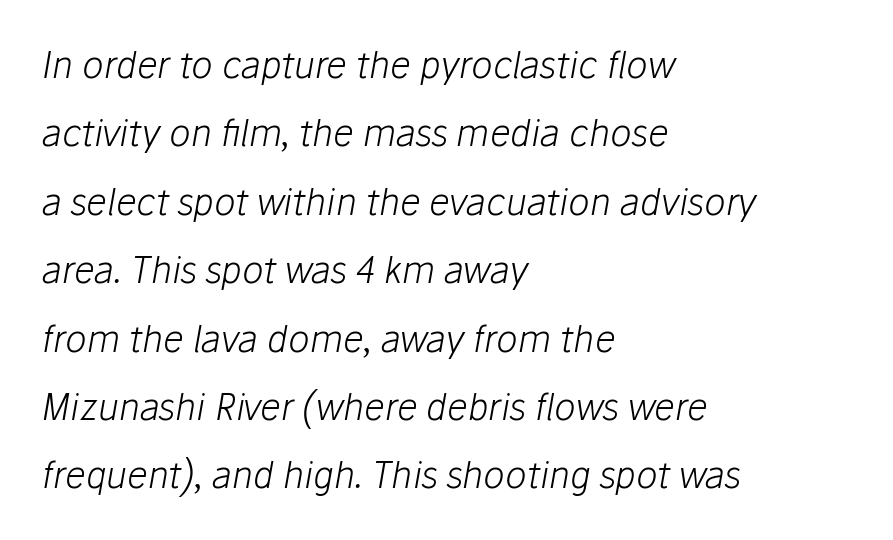
The rag falls on the right side of this text block. Here the designer chose a conventional face with non-uniform glyph widths. Bare-footed words on every line. Spacing between characters is what you'd get straight out of the box.
